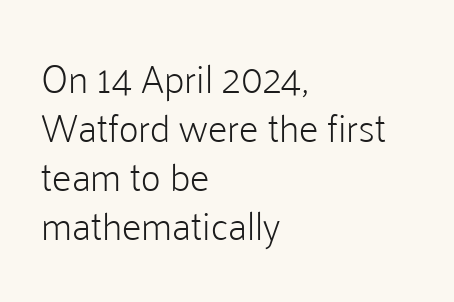
Regarding serifs, this sample does without them. Does extra space separate the letters? No, they use regular spacing. Is this a fixed-width face? No — the glyphs have proportional, varying widths. These lines sit exactly where default settings would place them.
